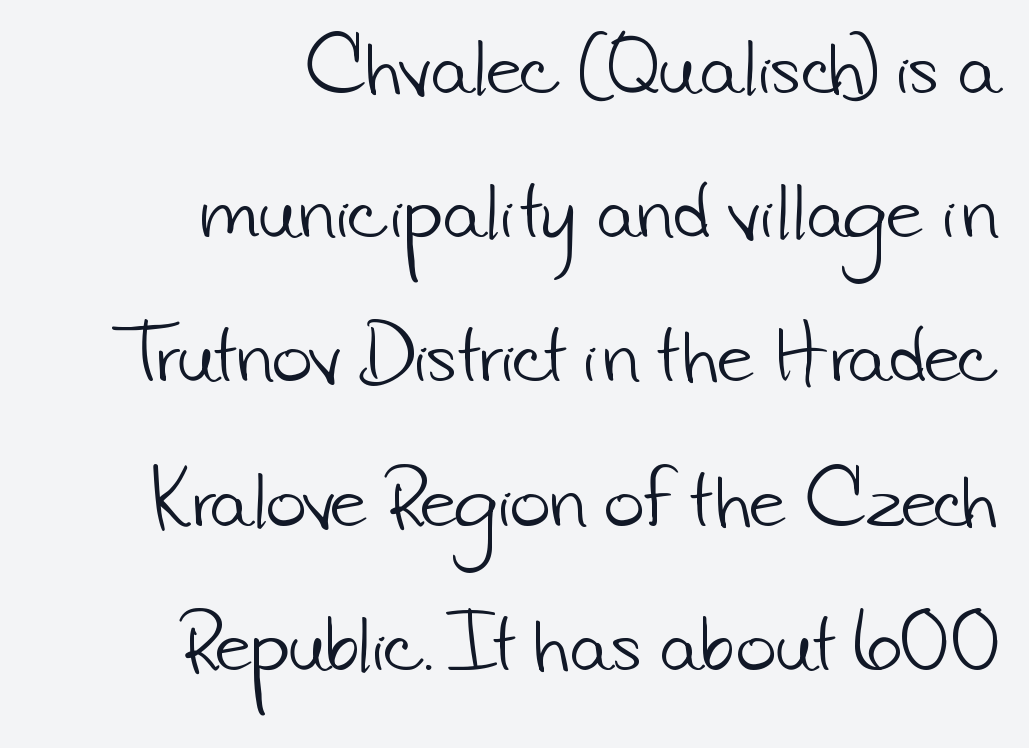
{"serif": "no", "bold": "no", "weight": "light", "width": "normal", "stroke_contrast": "low", "x_height": "small", "monospaced": "no", "underline": "no", "align": "right", "line_spacing": "loose", "line_spacing_ratio": 2.09, "letter_spacing": "normal", "letter_spacing_em": 0.0, "glyph_px": 69}
